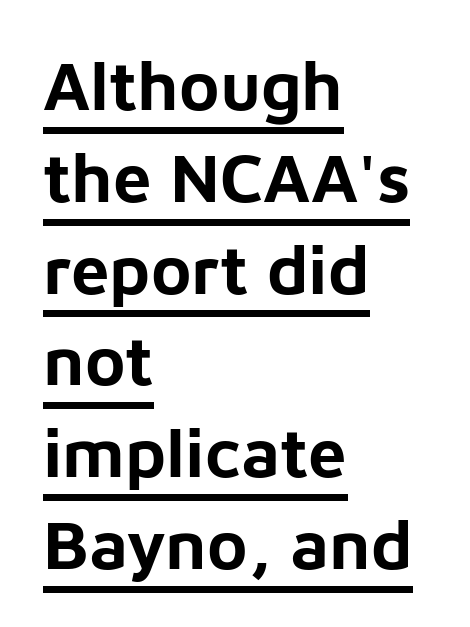
{"serif": "no", "italic": "no", "bold": "yes", "weight": "bold", "width": "normal", "stroke_contrast": "low", "x_height": "medium", "monospaced": "no", "underline": "yes", "align": "left", "line_spacing": "normal", "line_spacing_ratio": 1.33, "letter_spacing": "normal", "letter_spacing_em": 0.0, "glyph_px": 69}
